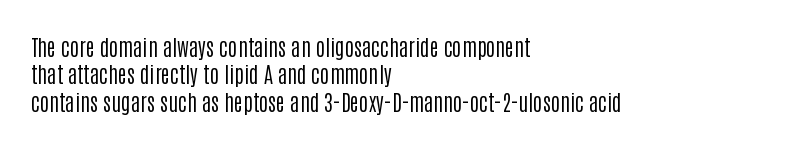
The image shows 22 px text type, upright; set left-aligned, line spacing 1.24x, normal letter spacing, not underlined.
